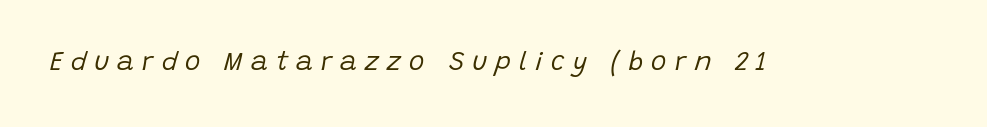
Q: Is the text bold? A: No.
Q: Is the text italic (slanted)? A: Yes, it leans right by about 15 degrees.
Q: Is the text underlined? A: No.
Q: Is the spacing between letters normal or unusually wide? A: Unusually wide.
